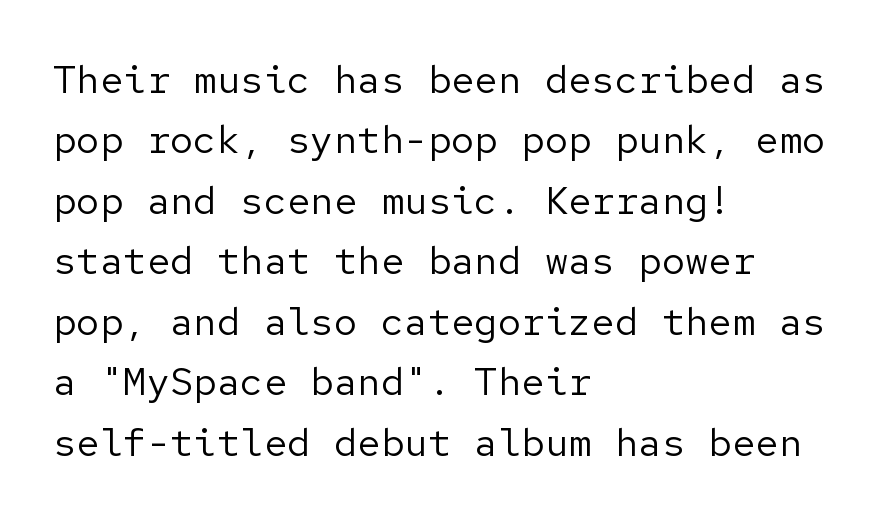
The image shows 39 px regular-weight sans-serif type, upright; set left-aligned, normal line spacing (1.55x), normal letter spacing, not underlined; low stroke contrast and a medium x-height.
